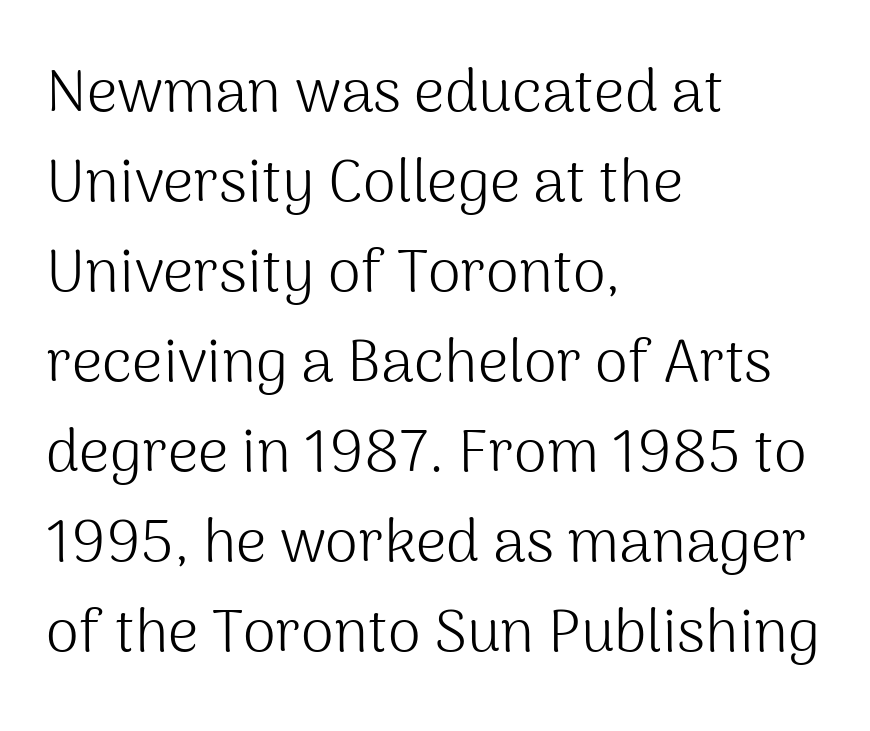
The image shows 60 px light sans-serif type, upright; set left-aligned, normal line spacing (1.5x), normal letter spacing, not underlined; medium stroke contrast and a medium x-height.
